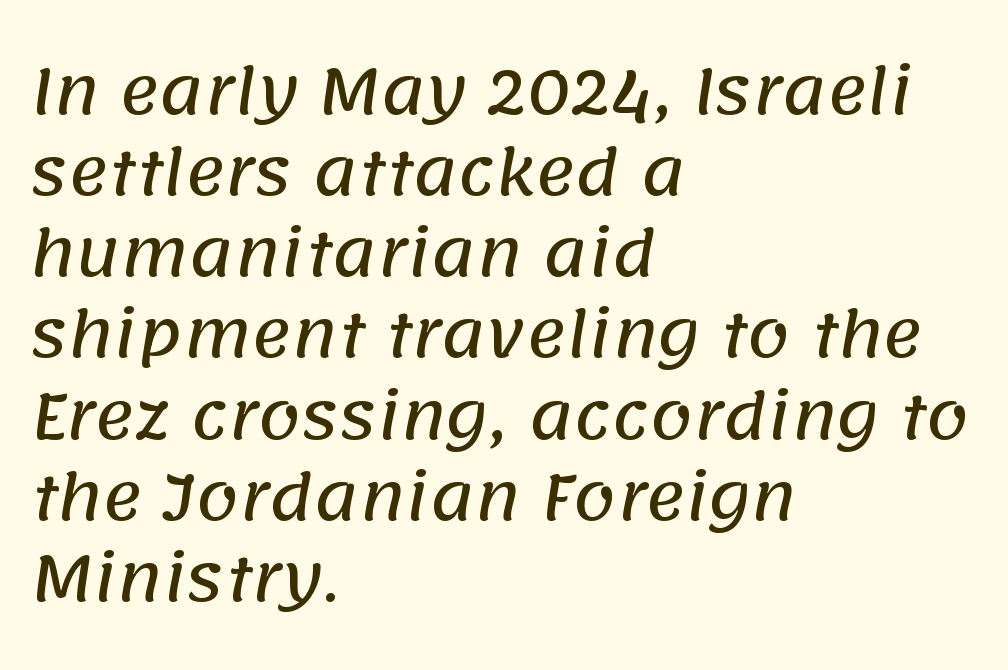
Q: Is the typeface a serif or a sans-serif typeface? A: Sans-serif.
Q: Is the text underlined? A: No.
Q: How is the paragraph aligned? A: Left-aligned.
Q: Is the spacing between letters normal or unusually wide? A: Normal.
Q: Is the spacing between lines tight, normal or loose? A: Normal.
Q: Width (condensed, normal, or wide)? A: Normal.
Q: Stroke contrast? A: Low.
Q: x-height? A: Large.
Q: Monospaced? A: No.
